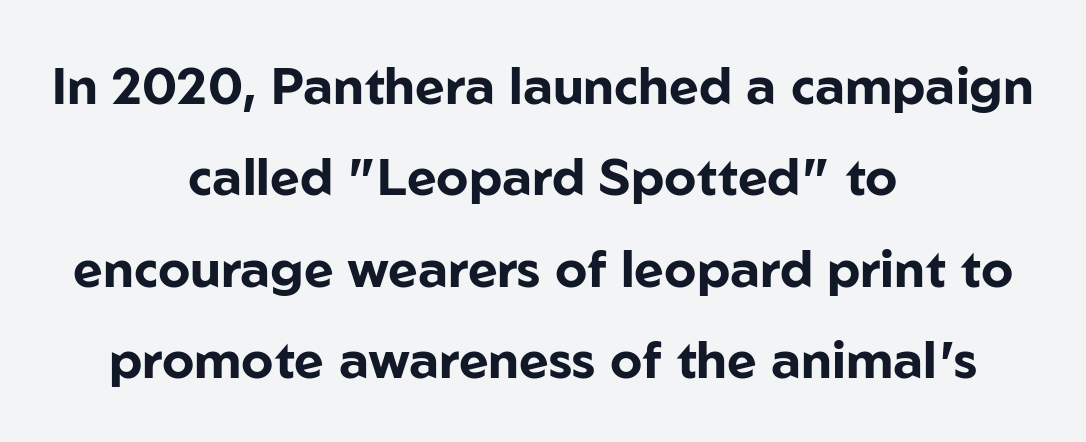
Q: Is the text bold? A: Yes.
Q: Is the text italic (slanted)? A: No, it is upright.
Q: Is the typeface a serif or a sans-serif typeface? A: Sans-serif.
Q: Is the text underlined? A: No.
Q: How is the paragraph aligned? A: Centered.
Q: Is the spacing between letters normal or unusually wide? A: Normal.
Q: Width (condensed, normal, or wide)? A: Normal.
Q: Stroke contrast? A: Low.
Q: x-height? A: Medium.
Q: Monospaced? A: No.
